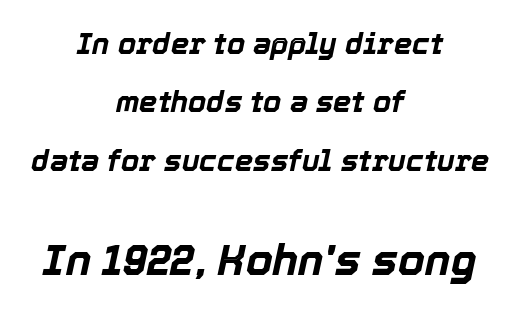
{"italic": "yes", "lean": "right", "slant_degrees": 12, "bold": "yes", "weight": "bold", "width": "normal", "x_height": "medium", "monospaced": "no", "underline": "no", "align": "center", "line_spacing": "loose", "line_spacing_ratio": 2.01, "letter_spacing": "normal", "letter_spacing_em": 0.0, "larger_block": "second", "size_ratio": 1.48, "glyph_px": 43}
